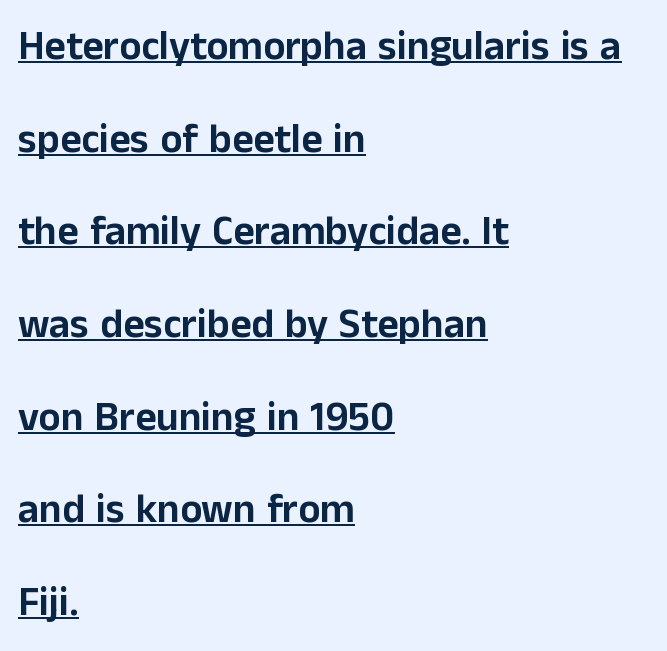
{"serif": "no", "italic": "no", "width": "normal", "stroke_contrast": "low", "x_height": "medium", "monospaced": "no", "underline": "yes", "align": "left", "line_spacing": "loose", "line_spacing_ratio": 2.26, "letter_spacing": "normal", "letter_spacing_em": 0.0, "glyph_px": 41}
